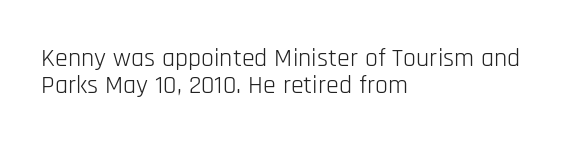
The image shows 26 px text type, upright; set left-aligned, tight line spacing (1.03x), normal letter spacing, not underlined.
